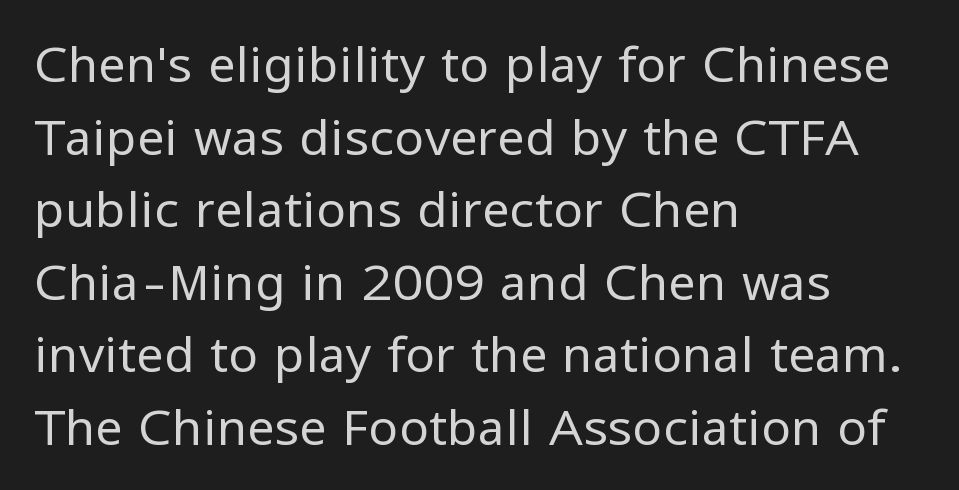
Q: Is the text bold? A: No.
Q: Is the text italic (slanted)? A: No, it is upright.
Q: Is the typeface a serif or a sans-serif typeface? A: Sans-serif.
Q: Is the text underlined? A: No.
Q: How is the paragraph aligned? A: Left-aligned.
Q: Is the spacing between letters normal or unusually wide? A: Normal.
Q: Is the spacing between lines tight, normal or loose? A: Normal.
Q: Width (condensed, normal, or wide)? A: Normal.
Q: Stroke contrast? A: Low.
Q: x-height? A: Medium.
Q: Monospaced? A: No.
